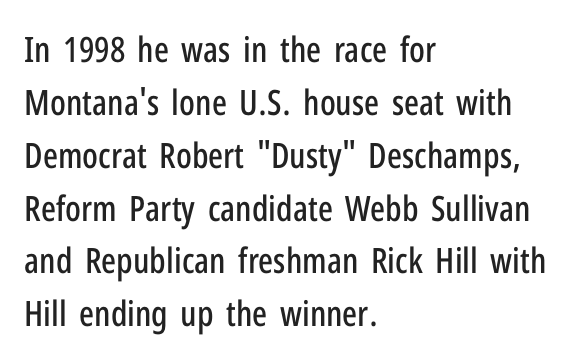
Q: Is the text italic (slanted)? A: No, it is upright.
Q: Is the typeface a serif or a sans-serif typeface? A: Sans-serif.
Q: Is the text underlined? A: No.
Q: How is the paragraph aligned? A: Left-aligned.
Q: Is the spacing between letters normal or unusually wide? A: Normal.
Q: Is the spacing between lines tight, normal or loose? A: Normal.
Q: Width (condensed, normal, or wide)? A: Condensed.
Q: Stroke contrast? A: Low.
Q: x-height? A: Medium.
Q: Monospaced? A: No.
